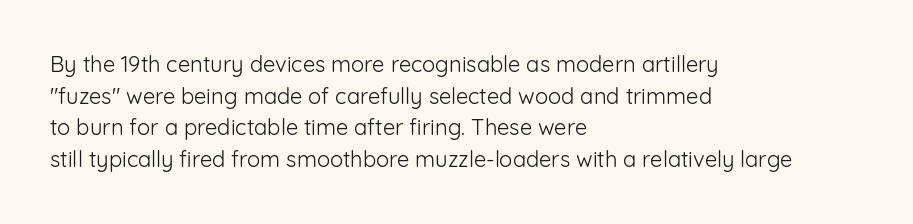
{"italic": "no", "bold": "no", "underline": "no", "align": "left", "line_spacing": "normal", "line_spacing_ratio": 1.44, "letter_spacing": "normal", "letter_spacing_em": 0.0, "glyph_px": 22}
